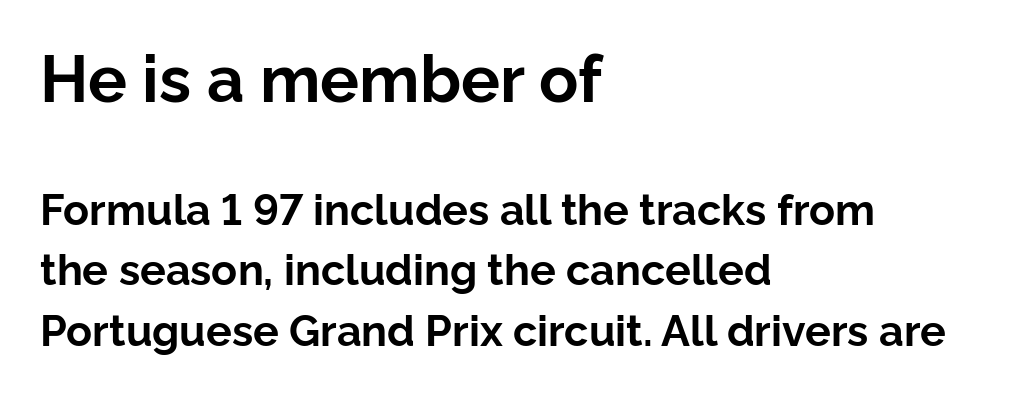
{"serif": "no", "italic": "no", "bold": "yes", "weight": "bold", "width": "normal", "stroke_contrast": "low", "x_height": "medium", "monospaced": "no", "underline": "no", "align": "left", "line_spacing": "normal", "line_spacing_ratio": 1.41, "letter_spacing": "normal", "letter_spacing_em": 0.0, "larger_block": "first", "size_ratio": 1.51, "glyph_px": 65}
